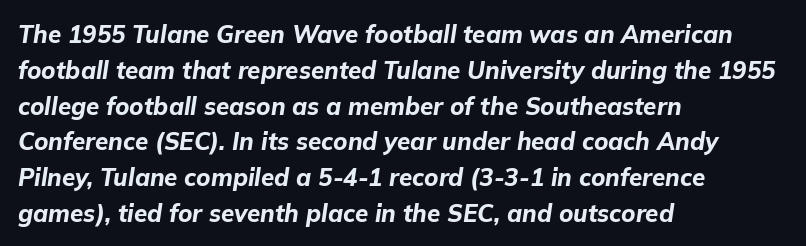
Q: Is the text bold? A: Yes.
Q: Is the text italic (slanted)? A: Yes, it leans right by about 9 degrees.
Q: Is the text underlined? A: No.
Q: How is the paragraph aligned? A: Left-aligned.
Q: Is the spacing between letters normal or unusually wide? A: Normal.
Q: Is the spacing between lines tight, normal or loose? A: Normal.
